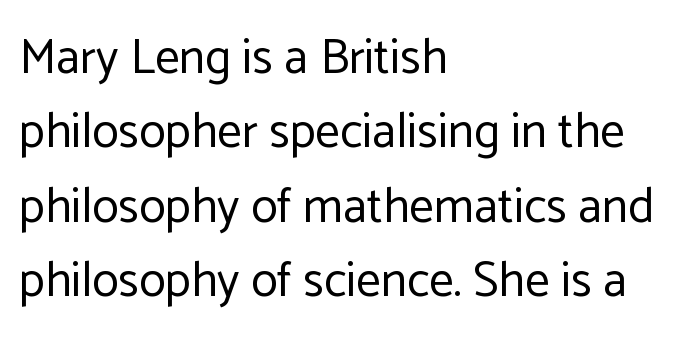
Q: Is the text bold? A: No.
Q: Is the text italic (slanted)? A: No, it is upright.
Q: Is the typeface a serif or a sans-serif typeface? A: Sans-serif.
Q: Is the text underlined? A: No.
Q: How is the paragraph aligned? A: Left-aligned.
Q: Is the spacing between letters normal or unusually wide? A: Normal.
Q: Is the spacing between lines tight, normal or loose? A: Normal.
Q: Width (condensed, normal, or wide)? A: Normal.
Q: Stroke contrast? A: Low.
Q: x-height? A: Medium.
Q: Monospaced? A: No.
